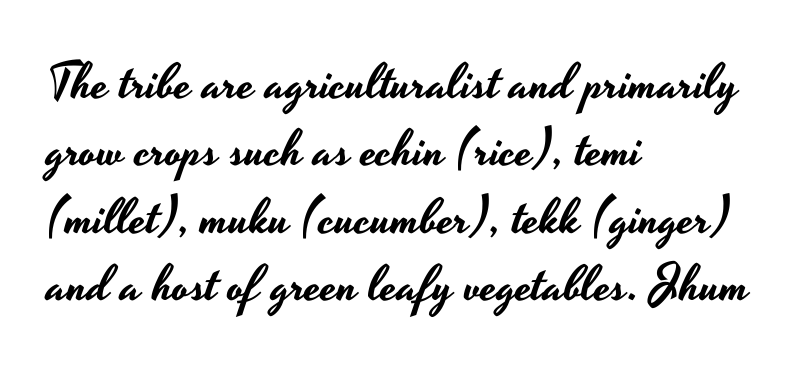
{"serif": "no", "width": "wide", "stroke_contrast": "low", "x_height": "small", "monospaced": "no", "underline": "no", "align": "left", "line_spacing": "normal", "line_spacing_ratio": 1.35, "letter_spacing": "normal", "letter_spacing_em": 0.0, "glyph_px": 50}
